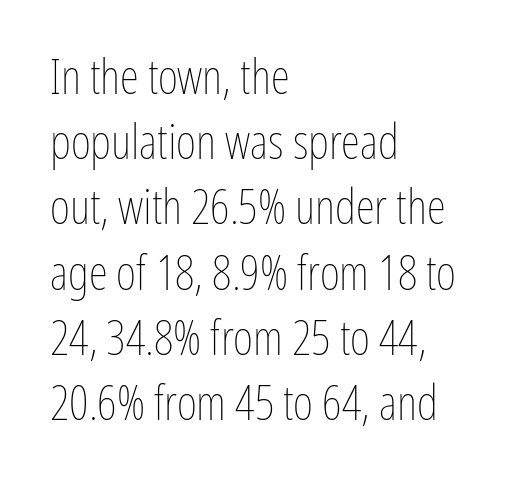
Beneath every word, the page is bare. These glyphs show unthickened strokes, regular width or finer. Every stem runs plumb, perpendicular to the baseline. Glyph-to-glyph distance matches everyday printed text.
